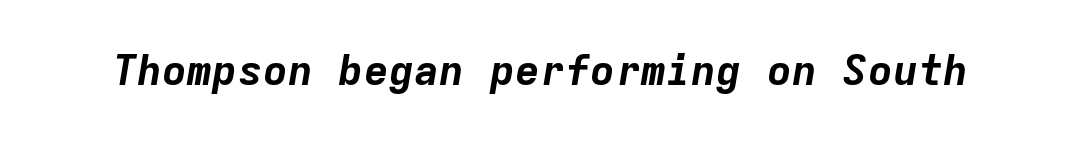
Check the space under the baseline: it is left empty. Characters follow at the spacing the type designer built in. Notice how thick the strokes are: this is what a full bold looks like. A typesetter would call this monospace, since all characters share one set width. An italicized treatment has been applied to the whole sample.
